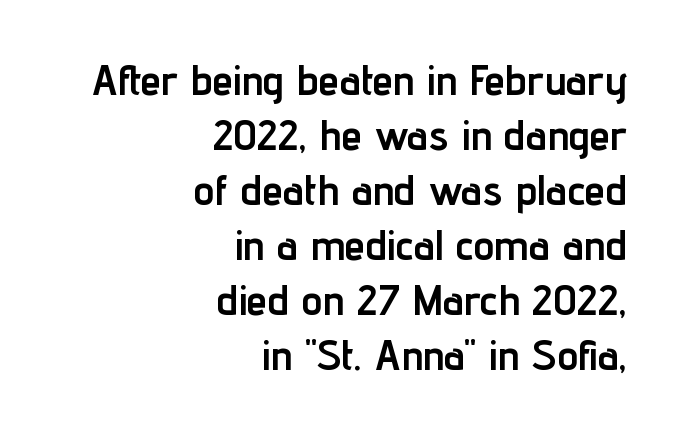
{"serif": "no", "italic": "no", "bold": "yes", "weight": "semibold", "width": "condensed", "stroke_contrast": "low", "x_height": "medium", "monospaced": "no", "underline": "no", "align": "right", "line_spacing": "normal", "line_spacing_ratio": 1.31, "letter_spacing": "normal", "letter_spacing_em": 0.0, "glyph_px": 42}
